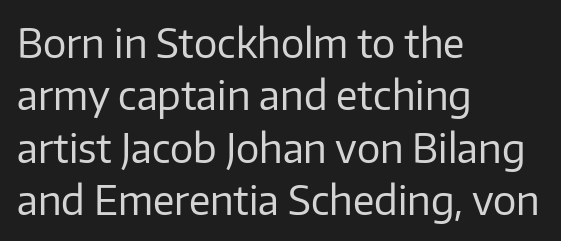
The image shows 39 px regular-weight sans-serif type, upright; set left-aligned, normal line spacing (1.34x), normal letter spacing, not underlined; low stroke contrast and a medium x-height.
